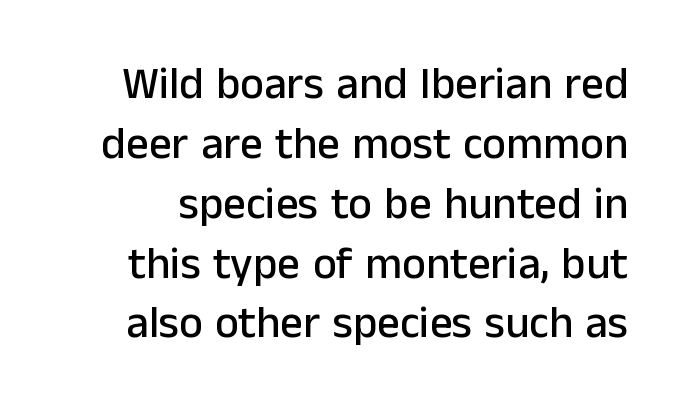
The image shows 45 px sans-serif type, upright; set normal line spacing (1.33x), normal letter spacing, not underlined; low stroke contrast and a medium x-height.
